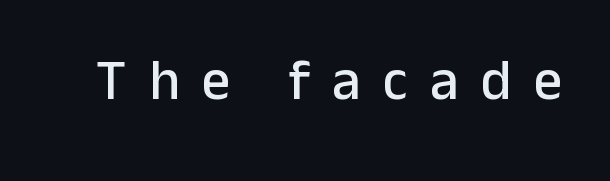
{"serif": "no", "italic": "no", "width": "normal", "stroke_contrast": "low", "x_height": "medium", "monospaced": "no", "underline": "no", "letter_spacing": "wide", "letter_spacing_em": 0.39, "glyph_px": 57}
